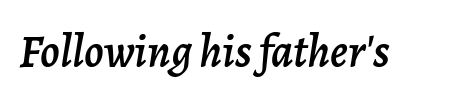
The glyphs are unaccompanied by any horizontal stroke below them. The letters advance in unequal steps, a hallmark of proportional type. This rendering leaves character spacing at its baseline value. This is oblique type, the kind used for emphasis or titles.
